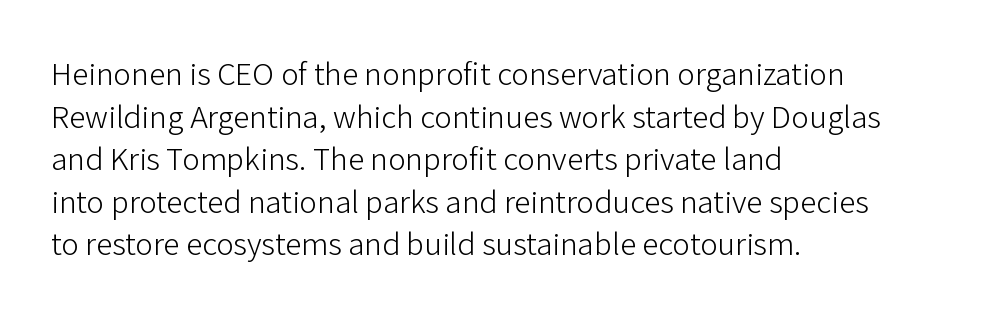
This is not heavy type; no bold has been used. No extra tracking has been applied to these lines. Lines of text with bare space underneath. The letters stand upright; this is a roman face. The paragraph shown leans on its left margin. Does the type have serifs? No, each stem ends abruptly.
